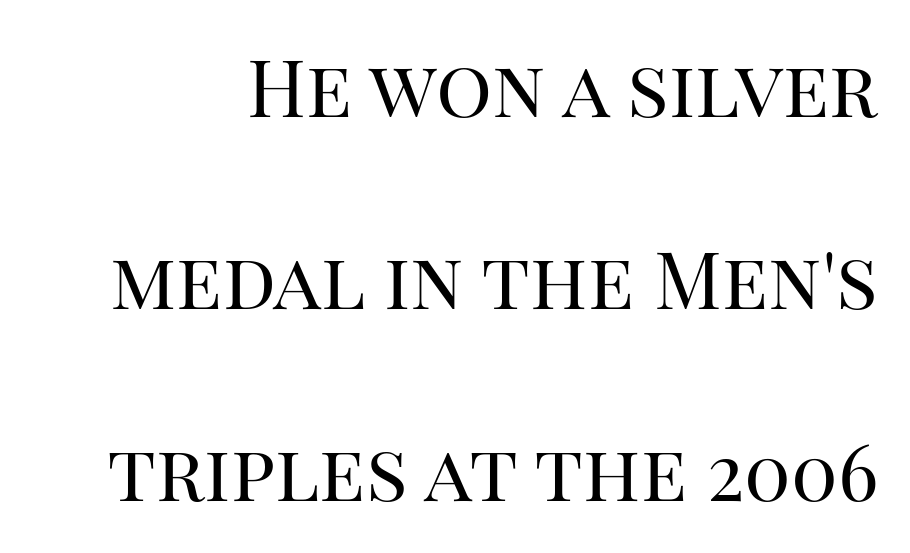
{"serif": "yes", "italic": "no", "bold": "no", "weight": "regular", "width": "normal", "stroke_contrast": "high", "x_height": "large", "monospaced": "no", "underline": "no", "line_spacing": "loose", "line_spacing_ratio": 2.46, "letter_spacing": "normal", "letter_spacing_em": 0.0, "glyph_px": 78}
